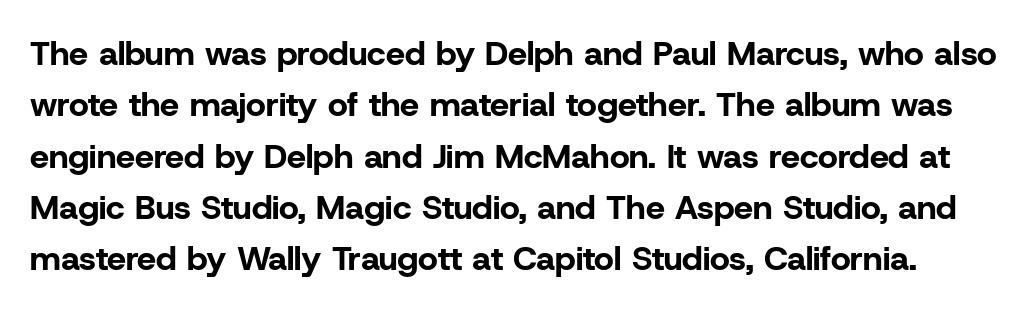
{"serif": "no", "italic": "no", "bold": "yes", "weight": "bold", "width": "normal", "stroke_contrast": "low", "x_height": "medium", "monospaced": "no", "underline": "no", "line_spacing": "normal", "line_spacing_ratio": 1.51, "letter_spacing": "normal", "letter_spacing_em": 0.0, "glyph_px": 34}
